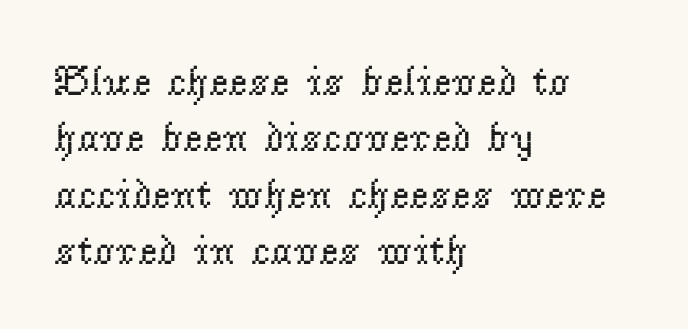
Q: Is the text bold? A: No.
Q: Is the text italic (slanted)? A: No, it is upright.
Q: Is the typeface a serif or a sans-serif typeface? A: Serif.
Q: Is the text underlined? A: No.
Q: How is the paragraph aligned? A: Left-aligned.
Q: Is the spacing between letters normal or unusually wide? A: Normal.
Q: Is the spacing between lines tight, normal or loose? A: Normal.
Q: Width (condensed, normal, or wide)? A: Normal.
Q: Stroke contrast? A: Low.
Q: x-height? A: Small.
Q: Monospaced? A: No.
